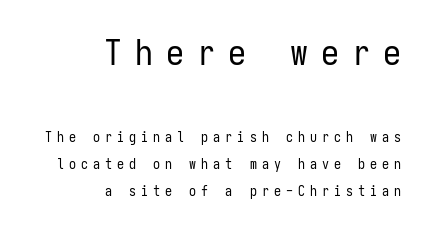
Q: Is the text bold? A: No.
Q: Is the text italic (slanted)? A: No, it is upright.
Q: Is the typeface a serif or a sans-serif typeface? A: Sans-serif.
Q: Is the text underlined? A: No.
Q: How is the paragraph aligned? A: Right-aligned.
Q: Is the spacing between letters normal or unusually wide? A: Unusually wide.
Q: Is the spacing between lines tight, normal or loose? A: Loose.
Q: Which block of text is set in a larger size, the first (top) or the second (bottom)? A: The first (top) one.
Q: Width (condensed, normal, or wide)? A: Condensed.
Q: Stroke contrast? A: Low.
Q: x-height? A: Medium.
Q: Monospaced? A: Yes.
